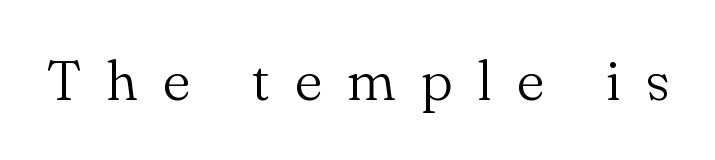
{"serif": "yes", "italic": "no", "bold": "no", "weight": "light", "width": "normal", "stroke_contrast": "medium", "x_height": "small", "monospaced": "no", "underline": "no", "letter_spacing": "wide", "letter_spacing_em": 0.44, "glyph_px": 56}
